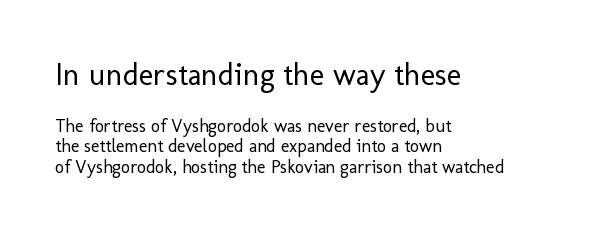
Q: Is the text bold? A: No.
Q: Is the text italic (slanted)? A: No, it is upright.
Q: Is the typeface a serif or a sans-serif typeface? A: Sans-serif.
Q: Is the text underlined? A: No.
Q: How is the paragraph aligned? A: Left-aligned.
Q: Is the spacing between letters normal or unusually wide? A: Normal.
Q: Is the spacing between lines tight, normal or loose? A: Tight.
Q: Which block of text is set in a larger size, the first (top) or the second (bottom)? A: The first (top) one.
Q: Width (condensed, normal, or wide)? A: Normal.
Q: Stroke contrast? A: Low.
Q: x-height? A: Medium.
Q: Monospaced? A: No.
